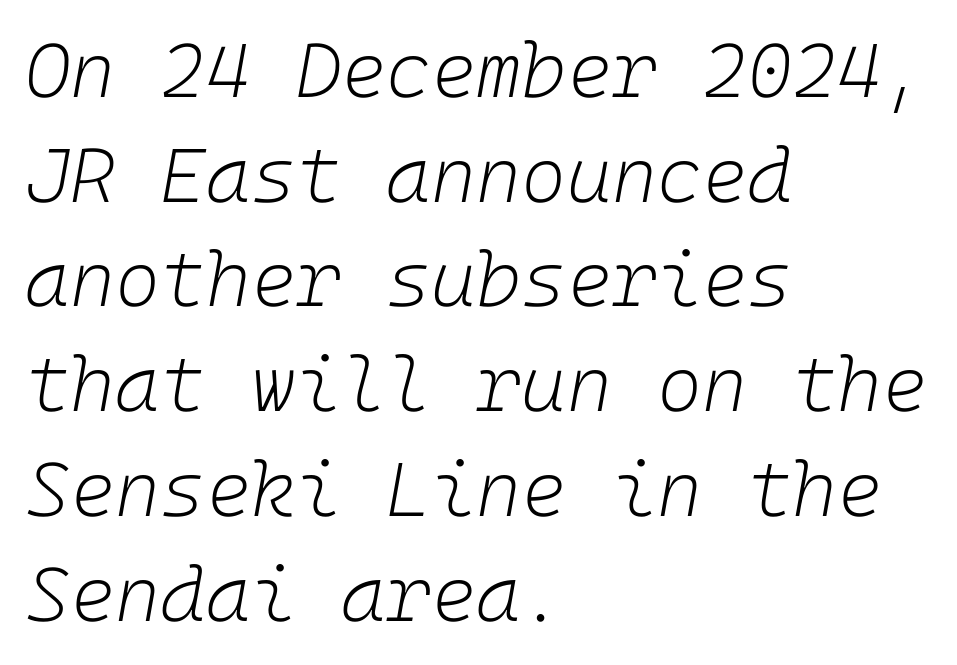
{"italic": "yes", "lean": "right", "slant_degrees": 10, "bold": "no", "weight": "light", "width": "normal", "stroke_contrast": "low", "x_height": "medium", "underline": "no", "align": "left", "line_spacing": "normal", "line_spacing_ratio": 1.36, "letter_spacing": "normal", "letter_spacing_em": 0.0, "glyph_px": 77}
